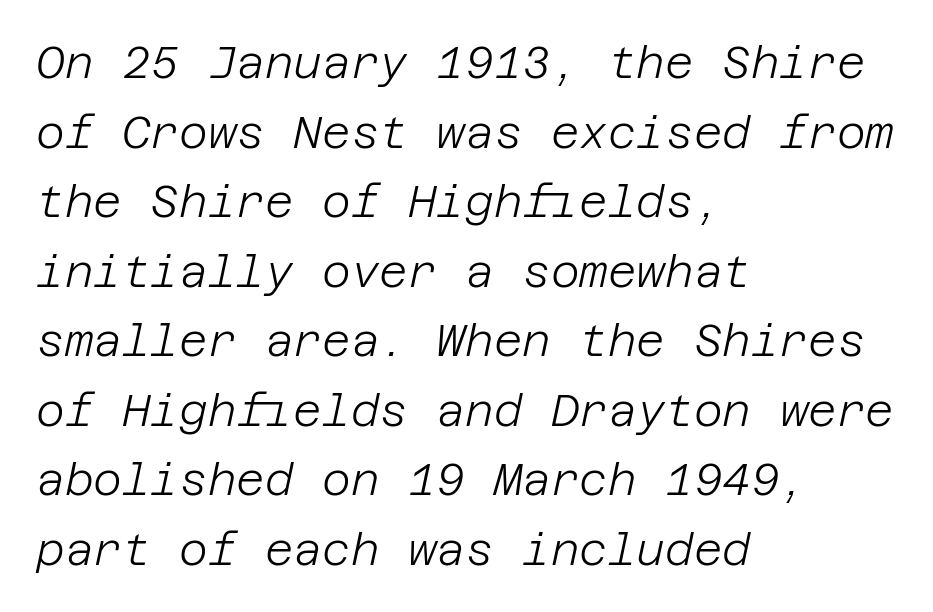
Words appear dense and cohesive because spacing is normal. Vertical stems look standard width or narrower in stroke. Short and long lines alike share a common starting point at left. Bare-footed words on every line. The face used here has a pronounced slope to its letters.
